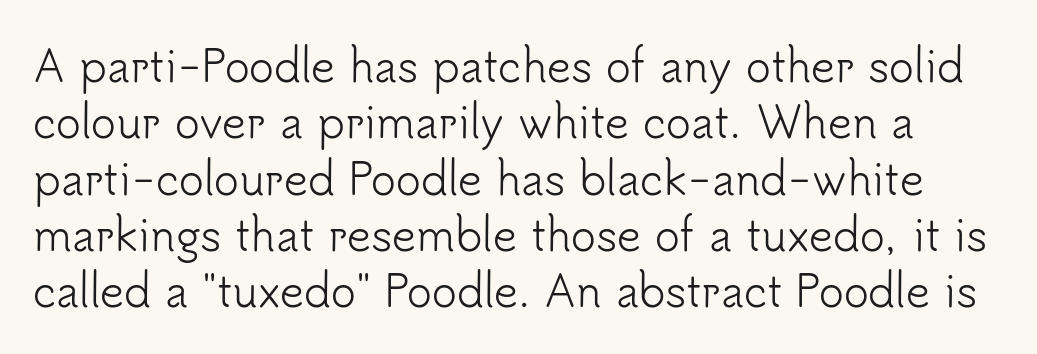
The image shows 42 px light sans-serif type, upright; set normal line spacing (1.34x), normal letter spacing, not underlined; low stroke contrast and a small x-height.
